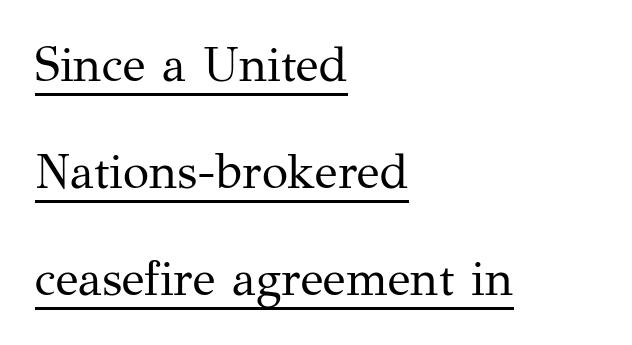
You can see a thin bar hugging the bottom of the glyphs. Short note: letters normally spaced. Each letter's strokes conclude with small projecting serifs. No italicization has been applied; the sample stays upright.
